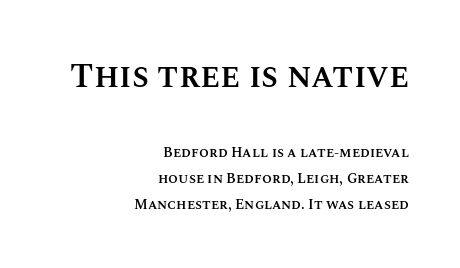
{"italic": "no", "bold": "semi", "weight": "semibold", "width": "normal", "stroke_contrast": "medium", "x_height": "large", "monospaced": "no", "underline": "no", "align": "right", "line_spacing_ratio": 1.87, "letter_spacing": "normal", "letter_spacing_em": 0.0, "larger_block": "first", "size_ratio": 2.43, "glyph_px": 34}
